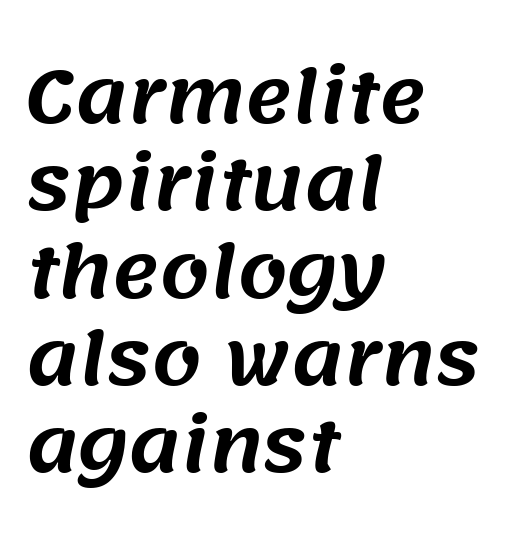
{"serif": "no", "width": "normal", "stroke_contrast": "medium", "x_height": "large", "monospaced": "no", "underline": "no", "align": "left", "line_spacing_ratio": 1.23, "letter_spacing": "normal", "letter_spacing_em": 0.0, "glyph_px": 71}
